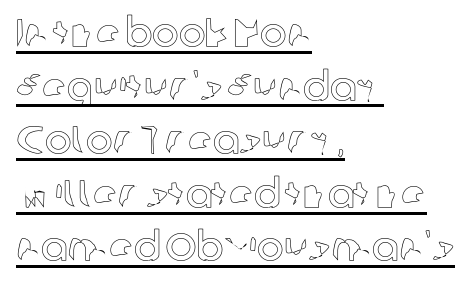
The image shows 40 px text type, upright; set left-aligned, normal line spacing (1.34x), normal letter spacing, underlined; a medium x-height.
